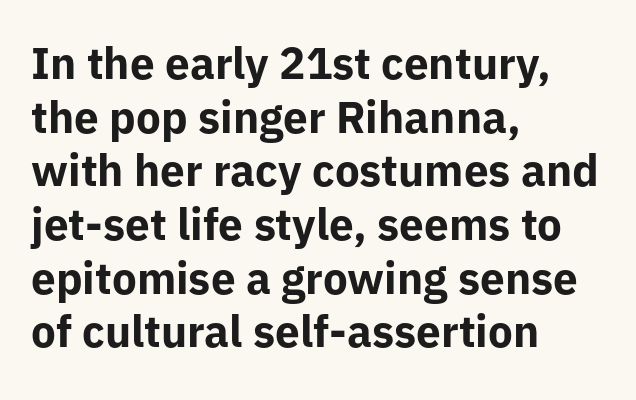
{"serif": "no", "italic": "no", "bold": "yes", "weight": "bold", "width": "normal", "stroke_contrast": "low", "x_height": "medium", "monospaced": "no", "underline": "no", "align": "left", "line_spacing_ratio": 1.22, "letter_spacing": "normal", "letter_spacing_em": 0.0, "glyph_px": 44}
